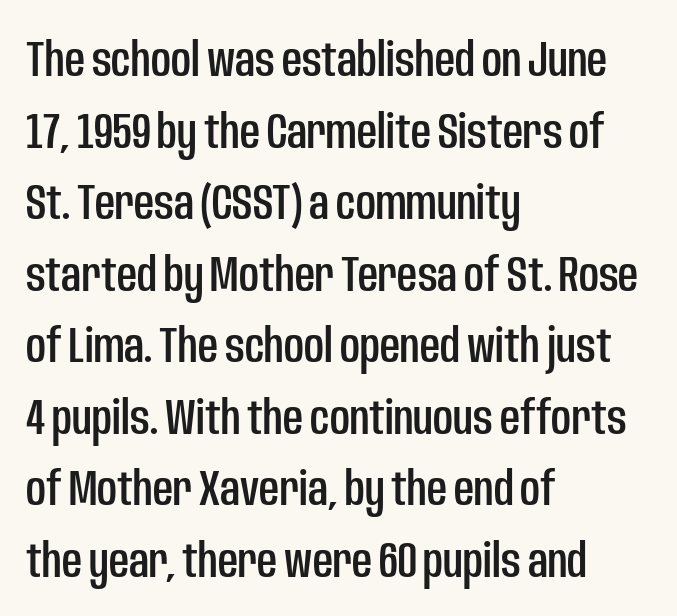
The image shows 49 px condensed sans-serif type, upright; set left-aligned, normal line spacing (1.46x), normal letter spacing, not underlined; low stroke contrast and a large x-height.
